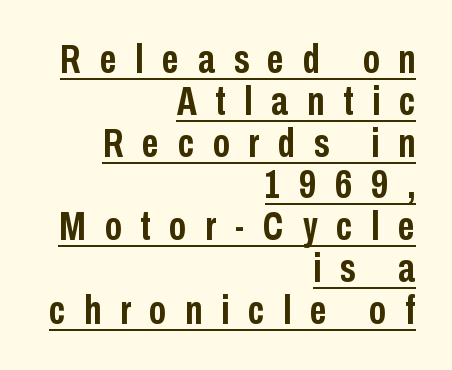
Q: Is the text bold? A: Yes.
Q: Is the text italic (slanted)? A: No, it is upright.
Q: Is the typeface a serif or a sans-serif typeface? A: Sans-serif.
Q: Is the text underlined? A: Yes.
Q: How is the paragraph aligned? A: Right-aligned.
Q: Is the spacing between letters normal or unusually wide? A: Unusually wide.
Q: Is the spacing between lines tight, normal or loose? A: Tight.
Q: Width (condensed, normal, or wide)? A: Condensed.
Q: Stroke contrast? A: Low.
Q: x-height? A: Medium.
Q: Monospaced? A: No.
